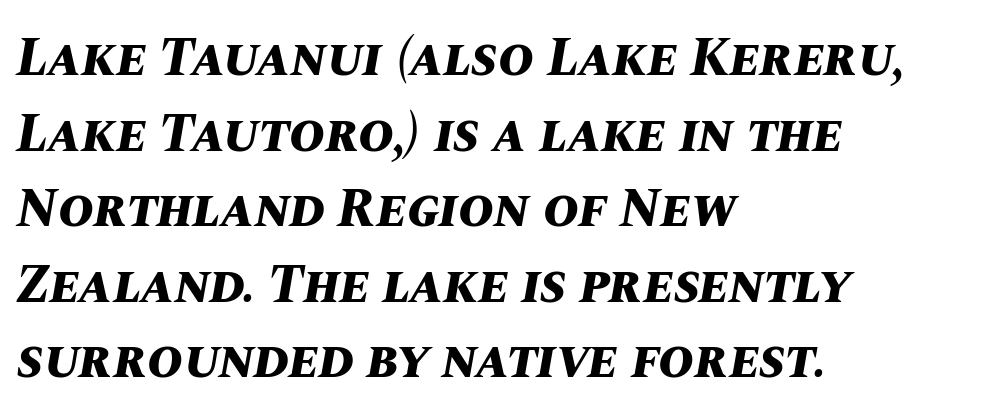
The image shows 54 px bold type, italic (leaning right); set left-aligned, normal line spacing (1.4x), normal letter spacing, not underlined; medium stroke contrast and a large x-height.
